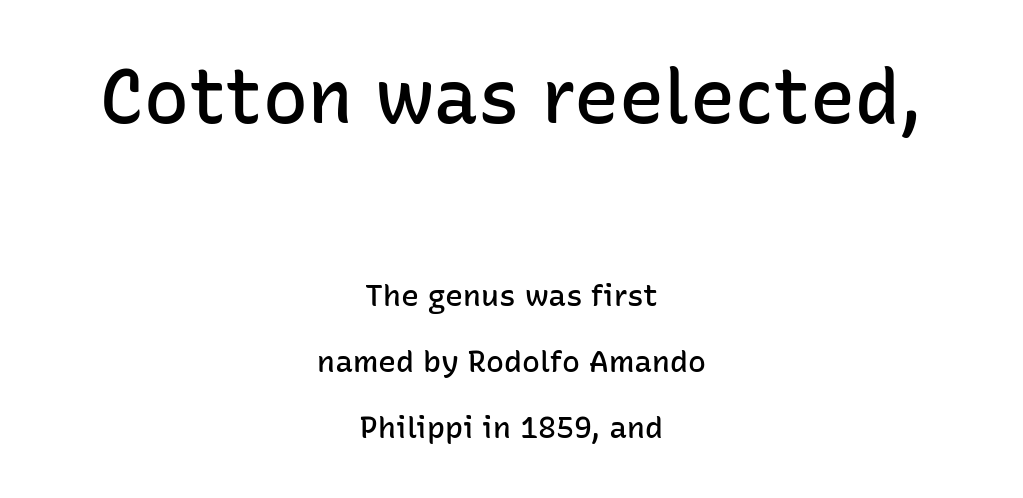
Q: Is the text bold? A: Semi-bold.
Q: Is the text italic (slanted)? A: No, it is upright.
Q: Is the typeface a serif or a sans-serif typeface? A: Sans-serif.
Q: Is the text underlined? A: No.
Q: How is the paragraph aligned? A: Centered.
Q: Is the spacing between letters normal or unusually wide? A: Normal.
Q: Is the spacing between lines tight, normal or loose? A: Loose.
Q: Which block of text is set in a larger size, the first (top) or the second (bottom)? A: The first (top) one.
Q: Width (condensed, normal, or wide)? A: Normal.
Q: Stroke contrast? A: Low.
Q: x-height? A: Medium.
Q: Monospaced? A: No.
